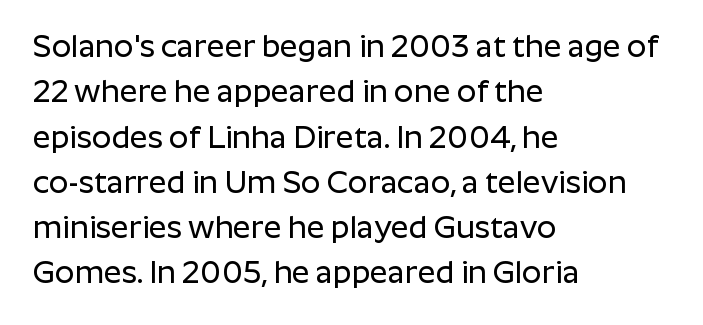
The image shows 31 px sans-serif type, upright; set left-aligned, normal line spacing (1.46x), normal letter spacing, not underlined; low stroke contrast and a medium x-height.
